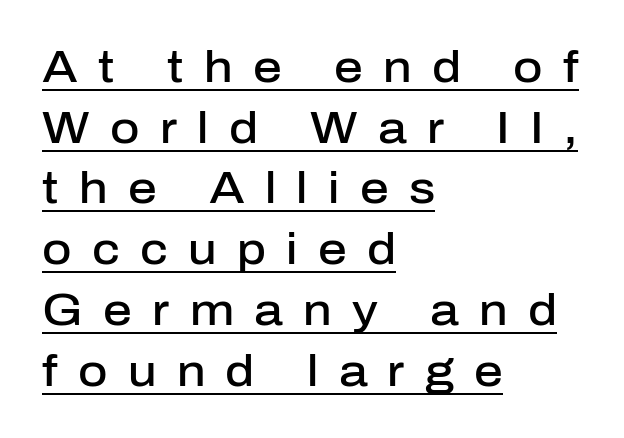
The image shows 45 px semibold sans-serif type, upright; set left-aligned, normal line spacing (1.35x), unusually wide letter spacing (+0.45 em), underlined; low stroke contrast and a medium x-height.
